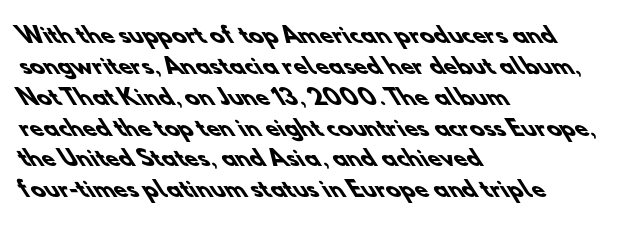
{"bold": "yes", "underline": "no", "align": "left", "line_spacing": "normal", "line_spacing_ratio": 1.47, "letter_spacing": "normal", "letter_spacing_em": 0.0, "glyph_px": 21}
